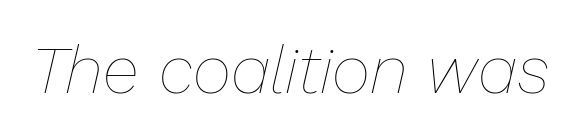
Q: Is the text bold? A: No.
Q: Is the text italic (slanted)? A: Yes, it leans right by about 13 degrees.
Q: Is the text underlined? A: No.
Q: Is the spacing between letters normal or unusually wide? A: Normal.
Q: Width (condensed, normal, or wide)? A: Normal.
Q: Stroke contrast? A: Low.
Q: x-height? A: Medium.
Q: Monospaced? A: No.
